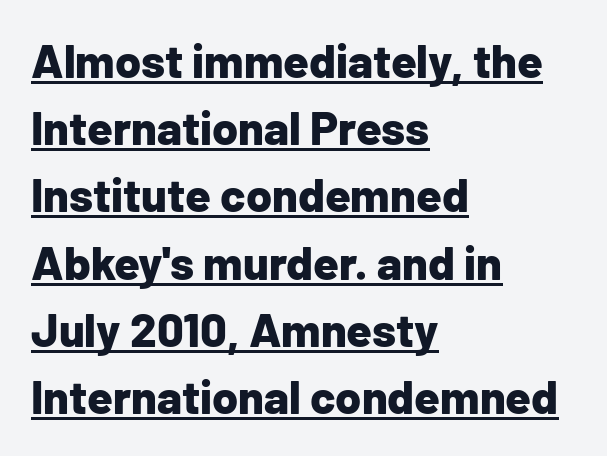
Bold? Absolutely — the strokes are thick and heavy. Leading matches the norm, producing a regular column. The setting favours the left margin, as ordinary paragraphs usually do. Varying glyph widths throughout — classic text-font behaviour. The letters stand upright; this is a roman face. A typesetter would call this zero additional tracking.
